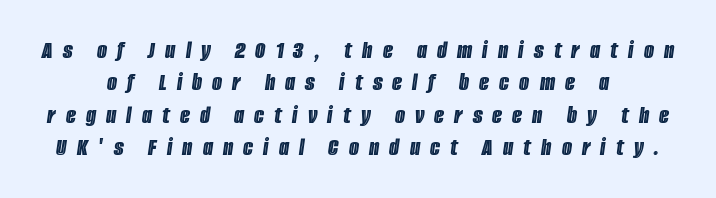
{"italic": "yes", "lean": "right", "slant_degrees": 8, "underline": "no", "line_spacing": "normal", "line_spacing_ratio": 1.25, "letter_spacing": "wide", "letter_spacing_em": 0.39, "glyph_px": 26}
